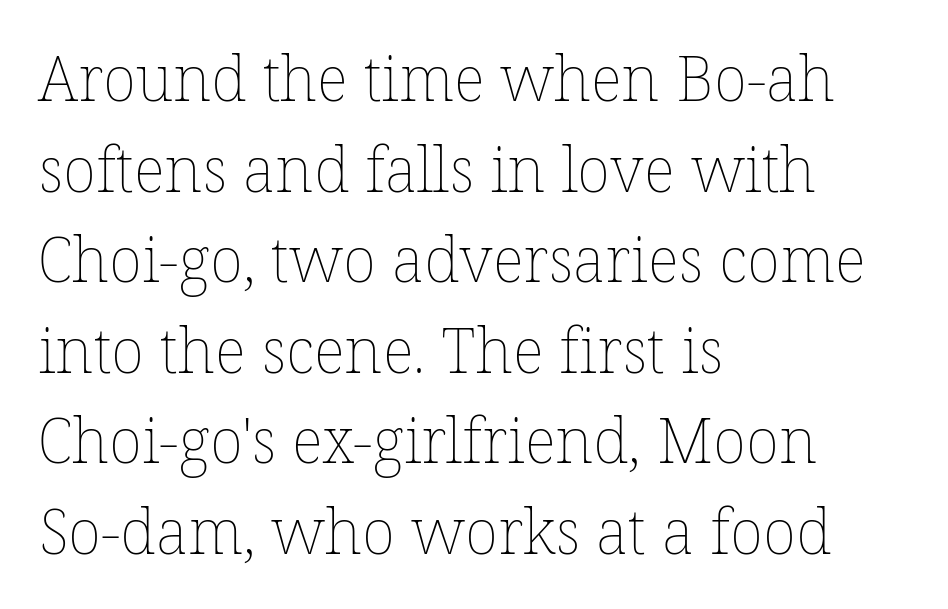
{"italic": "no", "bold": "no", "weight": "thin", "width": "normal", "stroke_contrast": "low", "x_height": "medium", "monospaced": "no", "underline": "no", "align": "left", "line_spacing": "normal", "line_spacing_ratio": 1.46, "letter_spacing": "normal", "letter_spacing_em": 0.0, "glyph_px": 62}
